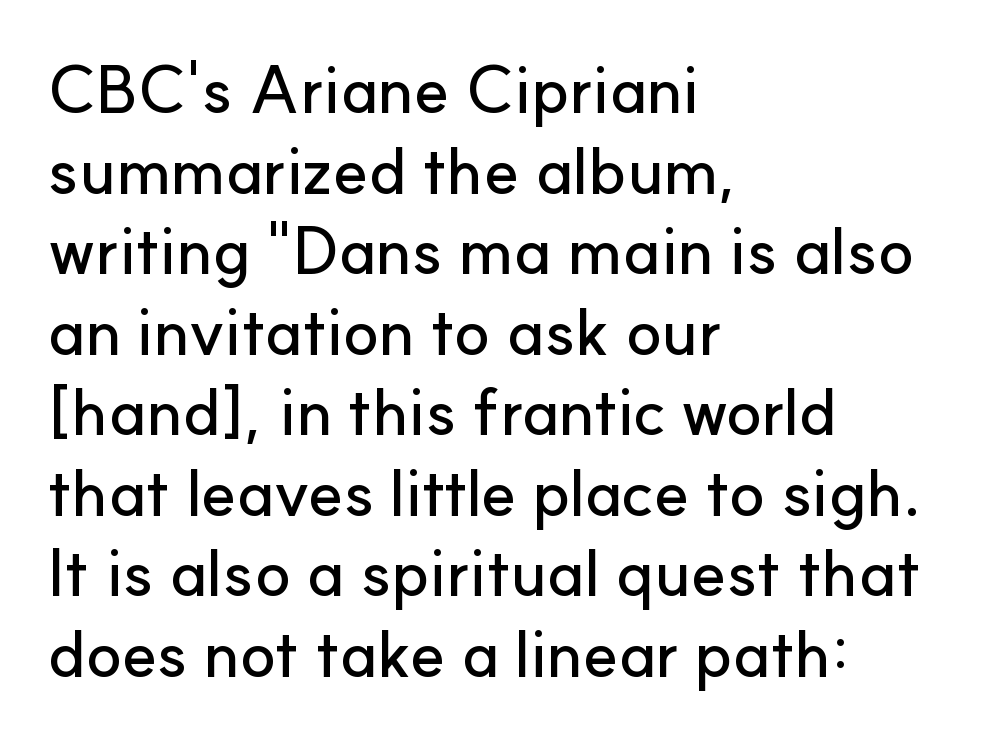
The image shows 66 px sans-serif type, upright; set left-aligned, line spacing 1.22x, normal letter spacing, not underlined; low stroke contrast and a small x-height.
